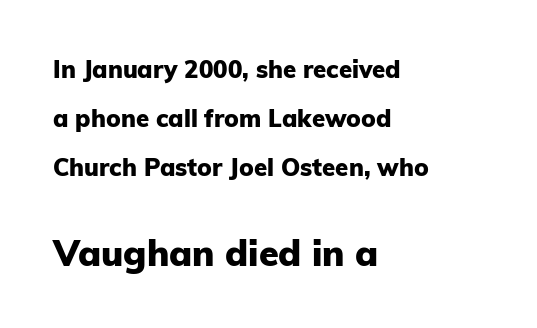
The font's upright variant was chosen for this text. These lines are rendered in a variable-pitch font. In terms of leading, this rendering errs on the spacious side. Note: no serifs on the glyphs.
